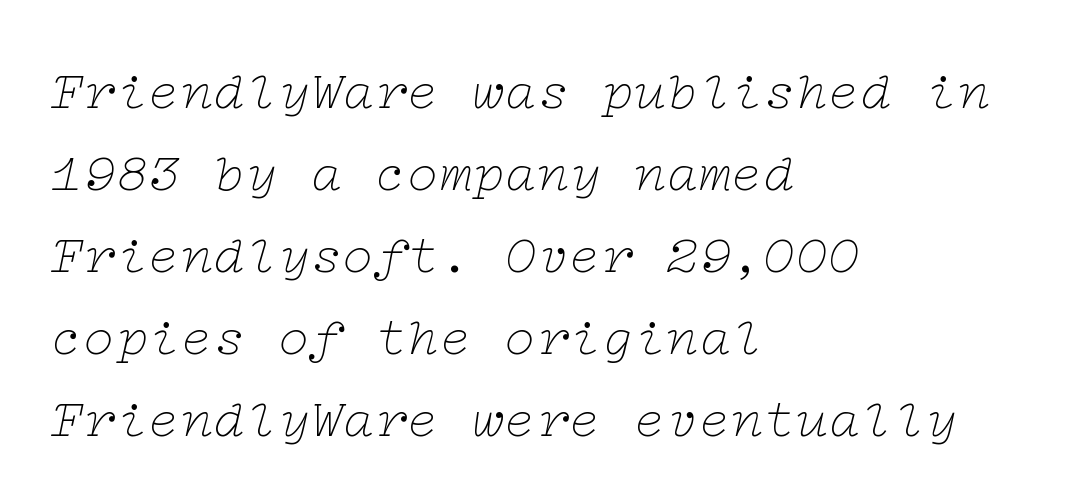
Layout note: lines flush left. Each word holds together tightly as a unit, with standard inter-letter gaps. Students, observe: this is what conventionally led text looks like. Designer's note — italics engaged.
